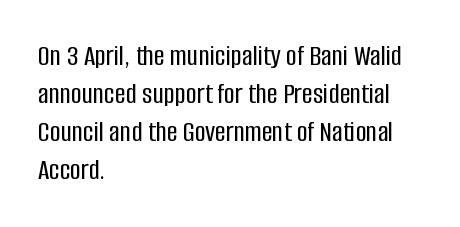
{"serif": "no", "italic": "no", "width": "condensed", "stroke_contrast": "low", "x_height": "large", "monospaced": "no", "underline": "no", "align": "left", "line_spacing": "normal", "line_spacing_ratio": 1.27, "letter_spacing": "normal", "letter_spacing_em": 0.0, "glyph_px": 30}
